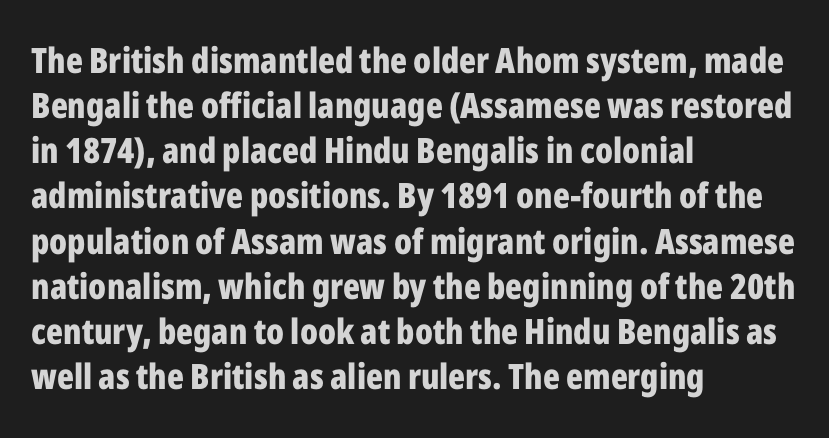
Q: Is the text bold? A: Yes.
Q: Is the text italic (slanted)? A: No, it is upright.
Q: Is the typeface a serif or a sans-serif typeface? A: Sans-serif.
Q: Is the text underlined? A: No.
Q: How is the paragraph aligned? A: Left-aligned.
Q: Is the spacing between letters normal or unusually wide? A: Normal.
Q: Is the spacing between lines tight, normal or loose? A: Normal.
Q: Width (condensed, normal, or wide)? A: Condensed.
Q: Stroke contrast? A: Low.
Q: x-height? A: Medium.
Q: Monospaced? A: No.
